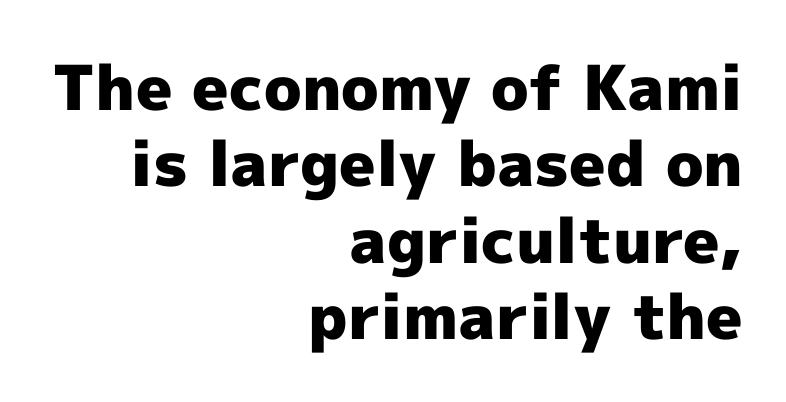
Q: Is the text bold? A: Yes.
Q: Is the text italic (slanted)? A: No, it is upright.
Q: Is the typeface a serif or a sans-serif typeface? A: Sans-serif.
Q: Is the text underlined? A: No.
Q: How is the paragraph aligned? A: Right-aligned.
Q: Is the spacing between letters normal or unusually wide? A: Normal.
Q: Width (condensed, normal, or wide)? A: Normal.
Q: x-height? A: Medium.
Q: Monospaced? A: No.
